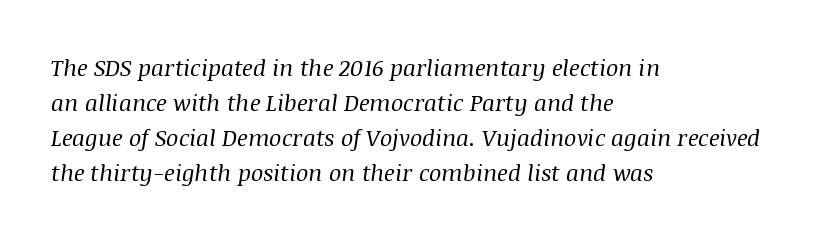
The image shows 23 px text type, italic (leaning right); set left-aligned, normal line spacing (1.52x), normal letter spacing, not underlined.
